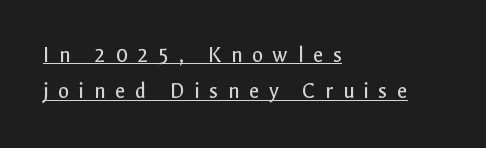
Q: Is the text bold? A: No.
Q: Is the text italic (slanted)? A: No, it is upright.
Q: Is the text underlined? A: Yes.
Q: How is the paragraph aligned? A: Left-aligned.
Q: Is the spacing between letters normal or unusually wide? A: Unusually wide.
Q: Is the spacing between lines tight, normal or loose? A: Normal.
